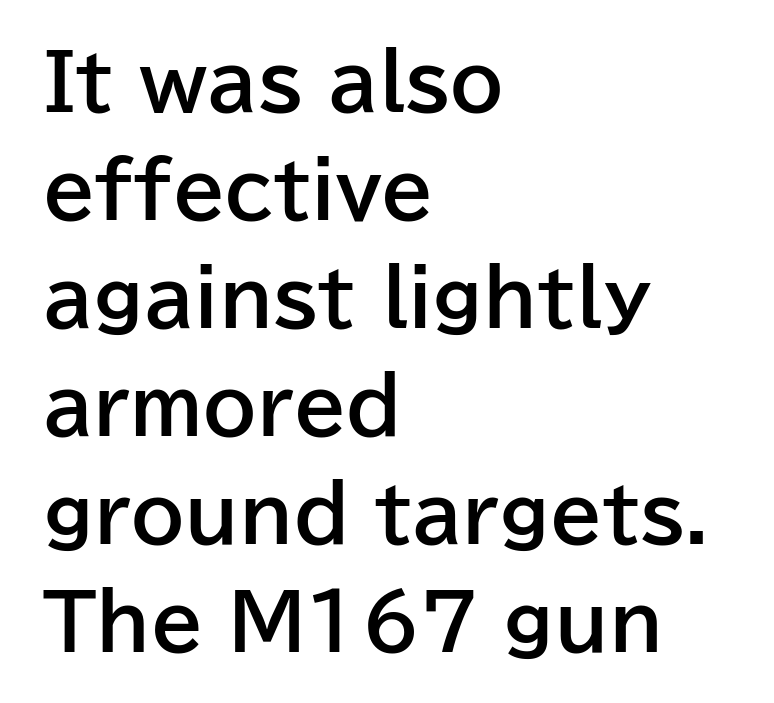
Note the varied advance widths — an 'i' is clearly narrower than an 'm'. Clear beneath every line of the passage. Words appear dense and cohesive because spacing is normal. A student would call this left alignment; a typographer would say flush left, rag right. Every stem runs plumb, perpendicular to the baseline.
